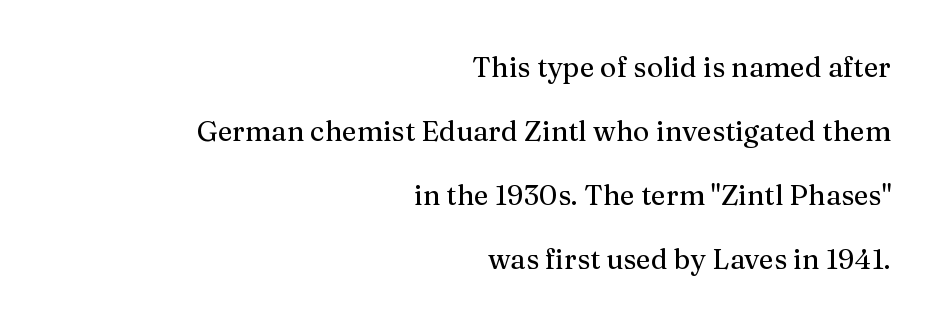
The image shows 28 px serif type, upright; set right-aligned, loose line spacing (2.28x), normal letter spacing, not underlined; medium stroke contrast and a medium x-height.
